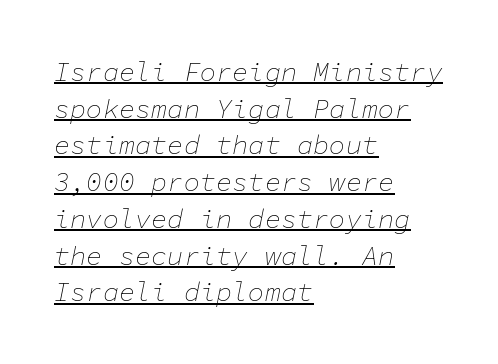
{"italic": "yes", "lean": "right", "slant_degrees": 11, "bold": "no", "underline": "yes", "align": "left", "line_spacing": "normal", "line_spacing_ratio": 1.36, "letter_spacing": "normal", "letter_spacing_em": 0.0, "glyph_px": 27}
